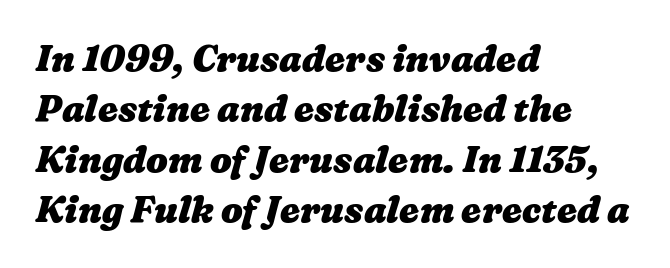
Q: Is the text bold? A: Yes.
Q: Is the text underlined? A: No.
Q: How is the paragraph aligned? A: Left-aligned.
Q: Is the spacing between letters normal or unusually wide? A: Normal.
Q: Is the spacing between lines tight, normal or loose? A: Normal.
Q: Width (condensed, normal, or wide)? A: Wide.
Q: Stroke contrast? A: Medium.
Q: x-height? A: Medium.
Q: Monospaced? A: No.
